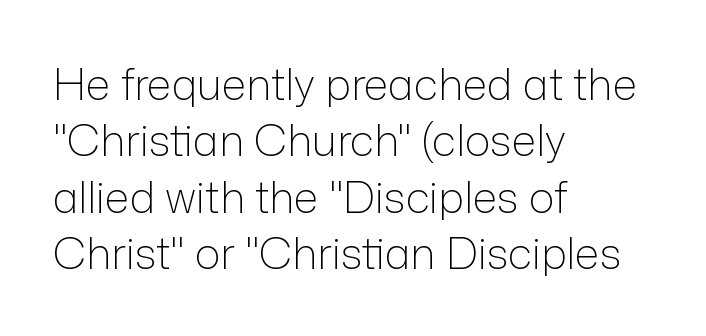
The image shows 43 px light sans-serif type, upright; set left-aligned, normal line spacing (1.31x), normal letter spacing, not underlined; low stroke contrast and a medium x-height.
